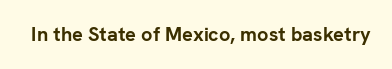
The rendering keeps characters at their native spacing. Underlining? Definitely not there. Nope, not italic — everything's standing straight. Set as a true bold cut, around the 700 mark.
